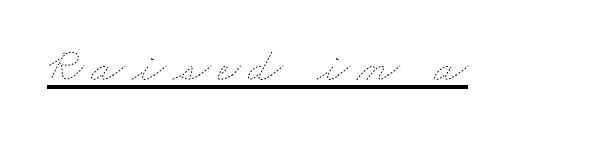
Q: Is the text bold? A: No.
Q: Is the text underlined? A: Yes.
Q: Width (condensed, normal, or wide)? A: Wide.
Q: Stroke contrast? A: Low.
Q: x-height? A: Small.
Q: Monospaced? A: No.
